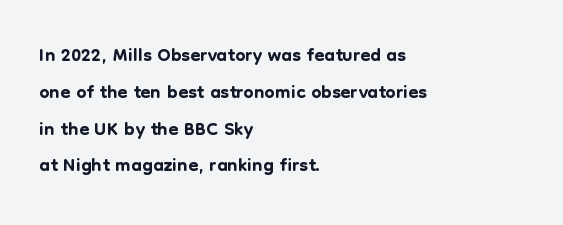
The image shows 29 px sans-serif type, upright; set left-aligned, normal line spacing (1.27x), normal letter spacing, not underlined; low stroke contrast and a medium x-height.
